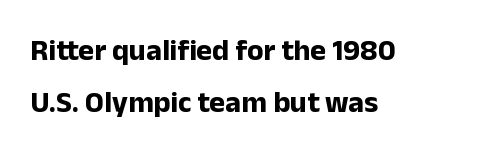
Q: Is the text bold? A: Yes.
Q: Is the text italic (slanted)? A: No, it is upright.
Q: Is the typeface a serif or a sans-serif typeface? A: Sans-serif.
Q: Is the text underlined? A: No.
Q: How is the paragraph aligned? A: Left-aligned.
Q: Is the spacing between letters normal or unusually wide? A: Normal.
Q: Width (condensed, normal, or wide)? A: Normal.
Q: Stroke contrast? A: Low.
Q: x-height? A: Medium.
Q: Monospaced? A: No.
